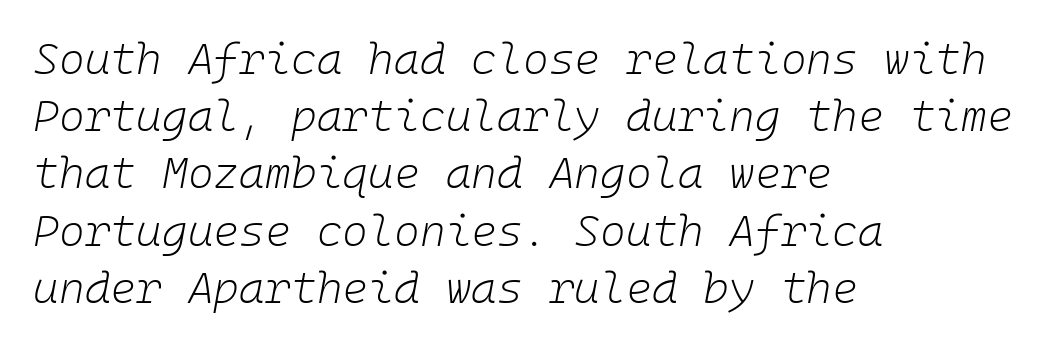
{"italic": "yes", "lean": "right", "slant_degrees": 10, "bold": "no", "weight": "light", "width": "normal", "stroke_contrast": "low", "x_height": "medium", "monospaced": "yes", "underline": "no", "align": "left", "line_spacing": "normal", "line_spacing_ratio": 1.3, "letter_spacing": "normal", "letter_spacing_em": 0.0, "glyph_px": 44}
